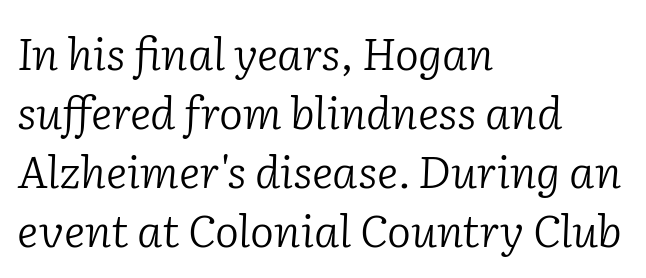
{"serif": "yes", "italic": "yes", "lean": "right", "slant_degrees": 2, "bold": "no", "weight": "light", "width": "normal", "stroke_contrast": "low", "x_height": "medium", "monospaced": "no", "underline": "no", "align": "left", "line_spacing": "normal", "line_spacing_ratio": 1.31, "letter_spacing": "normal", "letter_spacing_em": 0.0, "glyph_px": 45}
